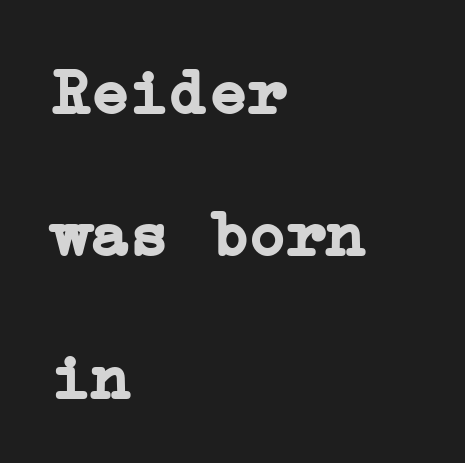
{"serif": "yes", "italic": "no", "bold": "yes", "weight": "semibold", "width": "normal", "stroke_contrast": "low", "x_height": "medium", "underline": "no", "align": "left", "line_spacing": "loose", "line_spacing_ratio": 2.19, "letter_spacing": "normal", "letter_spacing_em": 0.0, "glyph_px": 65}
